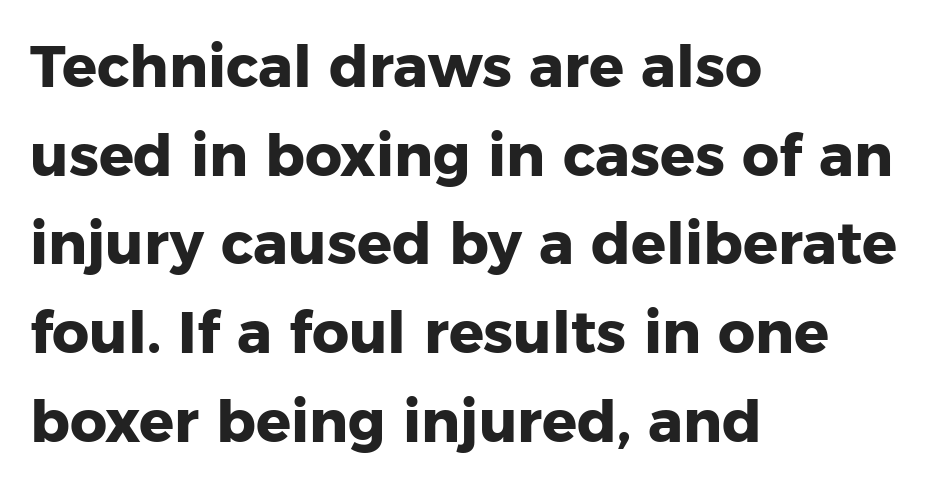
Q: Is the text bold? A: Yes.
Q: Is the text italic (slanted)? A: No, it is upright.
Q: Is the typeface a serif or a sans-serif typeface? A: Sans-serif.
Q: Is the text underlined? A: No.
Q: How is the paragraph aligned? A: Left-aligned.
Q: Is the spacing between letters normal or unusually wide? A: Normal.
Q: Is the spacing between lines tight, normal or loose? A: Normal.
Q: Width (condensed, normal, or wide)? A: Normal.
Q: Stroke contrast? A: Low.
Q: x-height? A: Medium.
Q: Monospaced? A: No.
